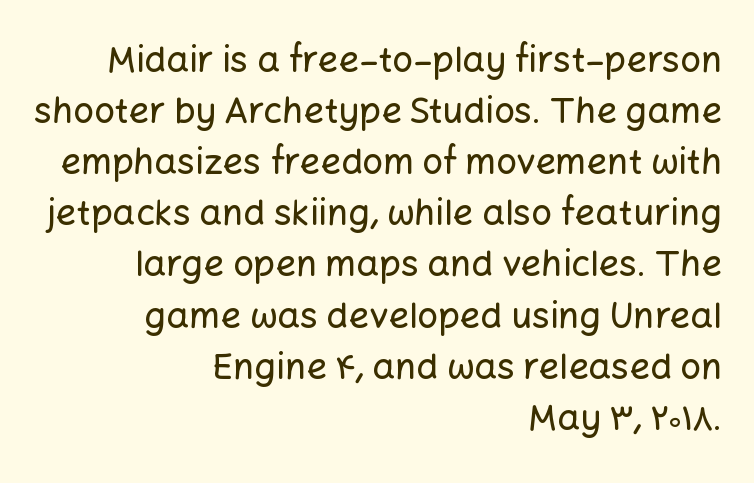
Q: Is the text italic (slanted)? A: No, it is upright.
Q: Is the typeface a serif or a sans-serif typeface? A: Sans-serif.
Q: Is the text underlined? A: No.
Q: How is the paragraph aligned? A: Right-aligned.
Q: Is the spacing between letters normal or unusually wide? A: Normal.
Q: Is the spacing between lines tight, normal or loose? A: Normal.
Q: Width (condensed, normal, or wide)? A: Normal.
Q: Stroke contrast? A: Low.
Q: x-height? A: Medium.
Q: Monospaced? A: No.
